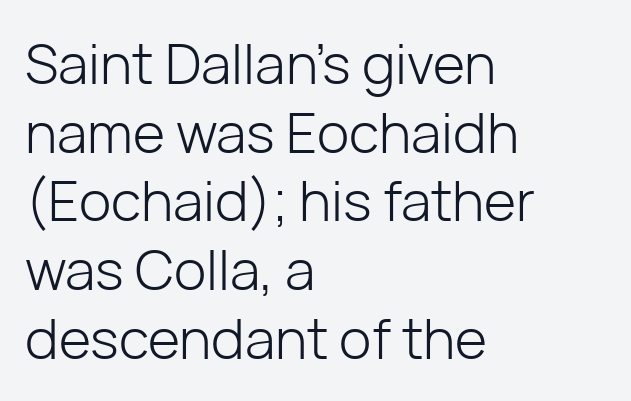
Q: Is the text bold? A: No.
Q: Is the text italic (slanted)? A: No, it is upright.
Q: Is the typeface a serif or a sans-serif typeface? A: Sans-serif.
Q: Is the text underlined? A: No.
Q: How is the paragraph aligned? A: Left-aligned.
Q: Is the spacing between letters normal or unusually wide? A: Normal.
Q: Is the spacing between lines tight, normal or loose? A: Normal.
Q: Width (condensed, normal, or wide)? A: Normal.
Q: Stroke contrast? A: Low.
Q: x-height? A: Medium.
Q: Monospaced? A: No.
